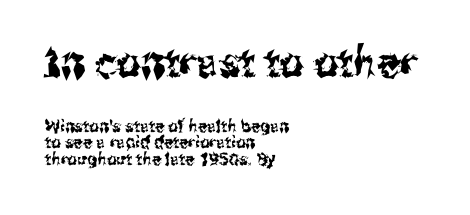
{"serif": "no", "italic": "no", "width": "condensed", "stroke_contrast": "medium", "x_height": "medium", "monospaced": "no", "underline": "no", "align": "left", "line_spacing": "tight", "line_spacing_ratio": 0.96, "letter_spacing": "normal", "letter_spacing_em": 0.0, "larger_block": "first", "size_ratio": 2.47, "glyph_px": 42}
